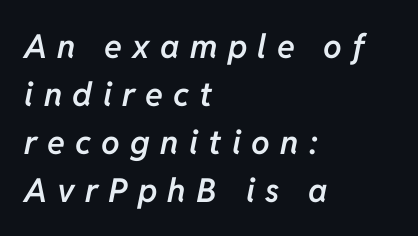
{"italic": "yes", "lean": "right", "slant_degrees": 11, "bold": "semi", "weight": "semibold", "width": "normal", "stroke_contrast": "low", "x_height": "medium", "monospaced": "no", "underline": "no", "align": "left", "line_spacing": "normal", "line_spacing_ratio": 1.45, "letter_spacing": "wide", "letter_spacing_em": 0.31, "glyph_px": 33}
